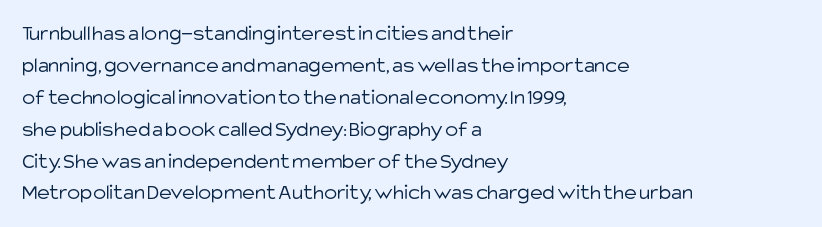
Q: Is the text bold? A: No.
Q: Is the text italic (slanted)? A: No, it is upright.
Q: Is the text underlined? A: No.
Q: How is the paragraph aligned? A: Left-aligned.
Q: Is the spacing between letters normal or unusually wide? A: Normal.
Q: Is the spacing between lines tight, normal or loose? A: Normal.
